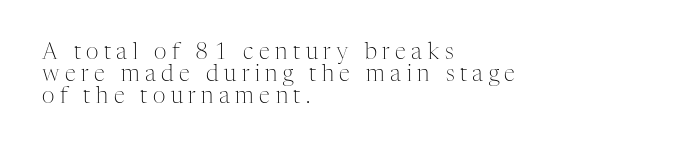
{"italic": "no", "bold": "no", "underline": "no", "align": "left", "line_spacing": "tight", "line_spacing_ratio": 0.99, "letter_spacing": "wide", "letter_spacing_em": 0.25, "glyph_px": 22}
